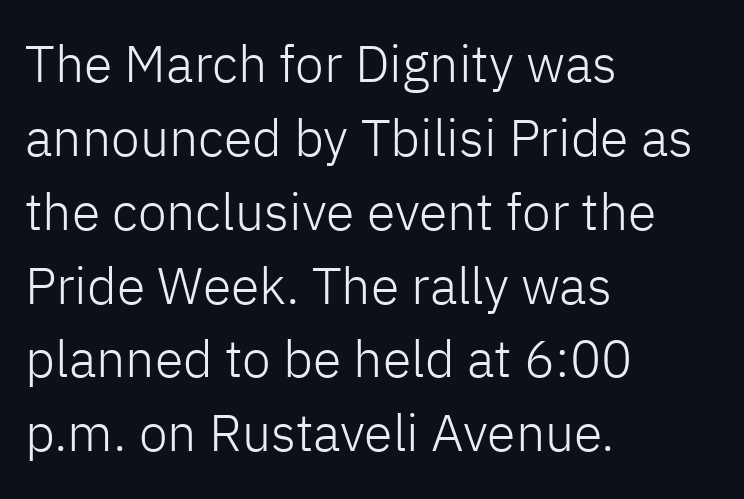
Q: Is the text bold? A: No.
Q: Is the text italic (slanted)? A: No, it is upright.
Q: Is the typeface a serif or a sans-serif typeface? A: Sans-serif.
Q: Is the text underlined? A: No.
Q: How is the paragraph aligned? A: Left-aligned.
Q: Is the spacing between letters normal or unusually wide? A: Normal.
Q: Is the spacing between lines tight, normal or loose? A: Normal.
Q: Width (condensed, normal, or wide)? A: Normal.
Q: Stroke contrast? A: Low.
Q: x-height? A: Medium.
Q: Monospaced? A: No.
